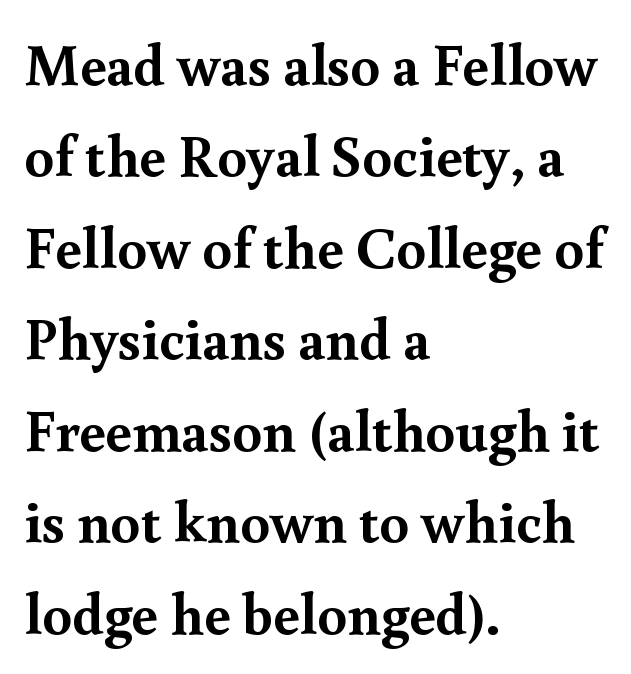
{"serif": "yes", "italic": "no", "bold": "yes", "weight": "semibold", "width": "normal", "x_height": "small", "monospaced": "no", "underline": "no", "align": "left", "line_spacing": "normal", "line_spacing_ratio": 1.55, "letter_spacing": "normal", "letter_spacing_em": 0.0, "glyph_px": 59}
